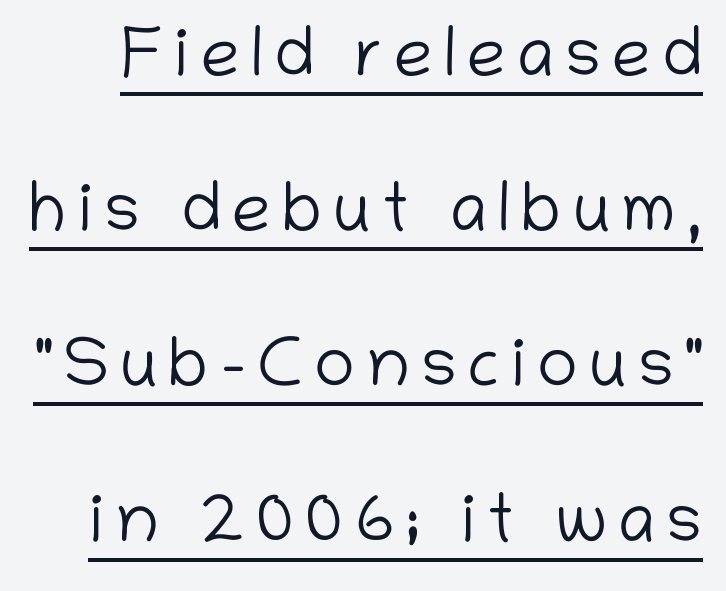
Do the characters align in a grid? No, the font is proportional. Does the leading feel generous? Absolutely, it's lavish. The designer went with a sans here, leaving each stem footless. The glyphs are accompanied by a horizontal stroke just below them.
